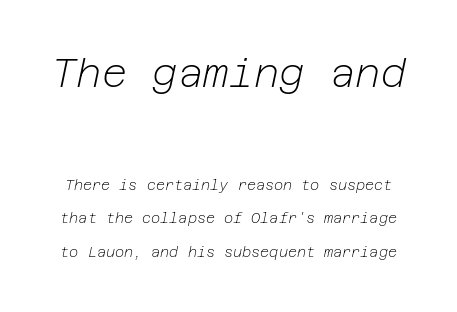
Q: Is the text bold? A: No.
Q: Is the text italic (slanted)? A: Yes, it leans right by about 12 degrees.
Q: Is the text underlined? A: No.
Q: Is the spacing between letters normal or unusually wide? A: Normal.
Q: Is the spacing between lines tight, normal or loose? A: Loose.
Q: Which block of text is set in a larger size, the first (top) or the second (bottom)? A: The first (top) one.
Q: Width (condensed, normal, or wide)? A: Normal.
Q: Stroke contrast? A: Low.
Q: x-height? A: Medium.
